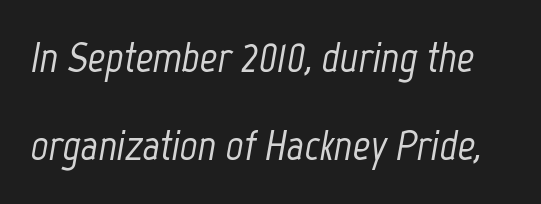
The image shows 43 px condensed type, italic (leaning right); set loose line spacing (2.05x), normal letter spacing, not underlined; low stroke contrast and a medium x-height.
